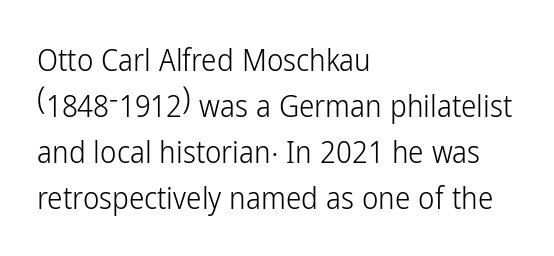
How are the letters spaced? Ordinarily, with no added tracking. The rendering shows plain stroke endings on the letterforms — a sans-serif design. The lettering holds an erect, upright posture throughout. A typesetter would call this proportional, since set widths differ per character. The space beneath each line is pristine and unruled. Honestly, the row spacing looks completely unremarkable.
